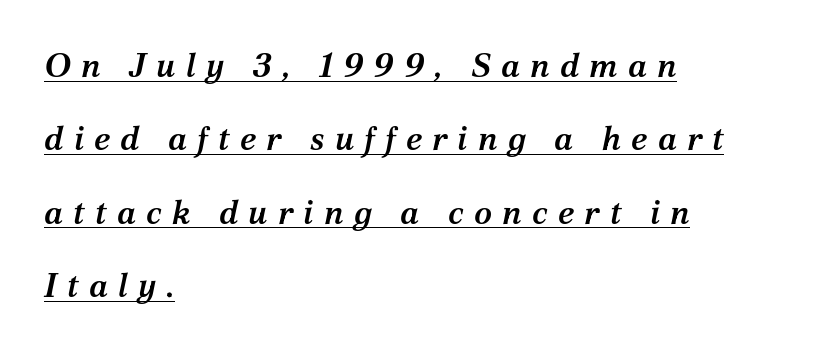
The image shows 33 px semibold serif type, italic (leaning right); set left-aligned, loose line spacing (2.22x), unusually wide letter spacing (+0.31 em), underlined; medium stroke contrast and a medium x-height.
